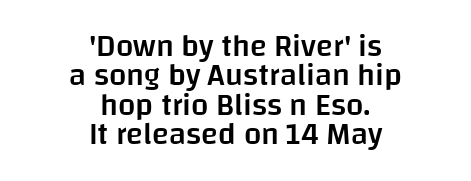
{"serif": "no", "italic": "no", "bold": "semi", "weight": "semibold", "width": "normal", "stroke_contrast": "low", "x_height": "large", "monospaced": "no", "underline": "no", "align": "center", "line_spacing": "tight", "line_spacing_ratio": 0.95, "letter_spacing": "normal", "letter_spacing_em": 0.0, "glyph_px": 31}
